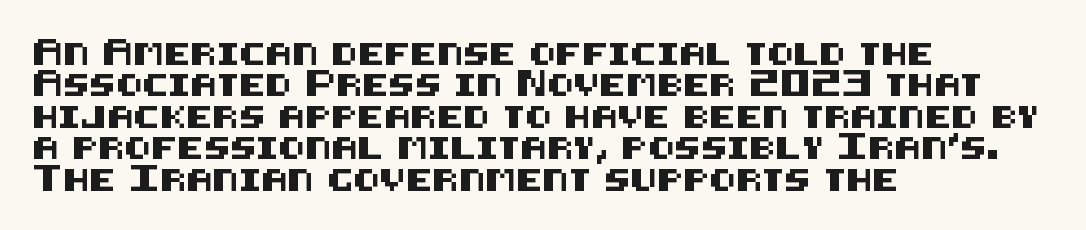
Quick note: underline off. Interline gaps are of average width in this sample. Notice how the stems are strictly vertical — no italics here. How are the letters spaced? Ordinarily, with no added tracking. The lines are quadded left.
